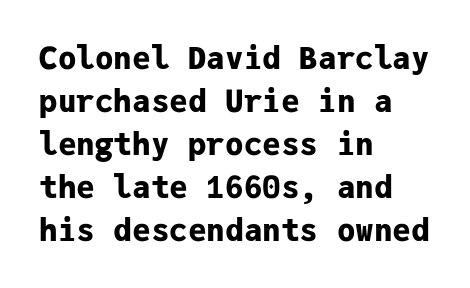
A classic flush-left, rag-right setting is used for this passage. Each new line begins a customary step beneath the previous one. The zone under the glyphs is completely vacant. This is the regular roman posture of the typeface. Do the characters align in a grid? Yes, the font is monospaced. This is heavy type, rendered in bold.
